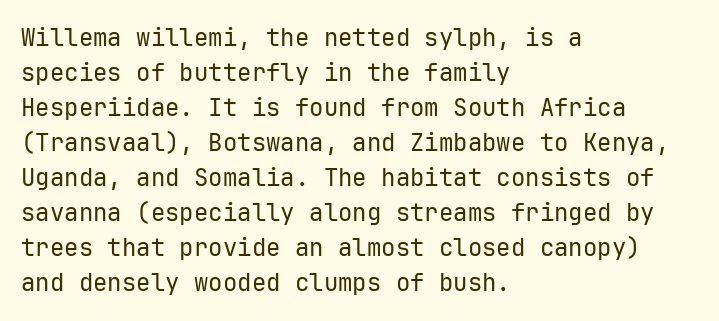
Q: Is the text bold? A: No.
Q: Is the text italic (slanted)? A: No, it is upright.
Q: Is the text underlined? A: No.
Q: How is the paragraph aligned? A: Left-aligned.
Q: Is the spacing between letters normal or unusually wide? A: Normal.
Q: Is the spacing between lines tight, normal or loose? A: Normal.
